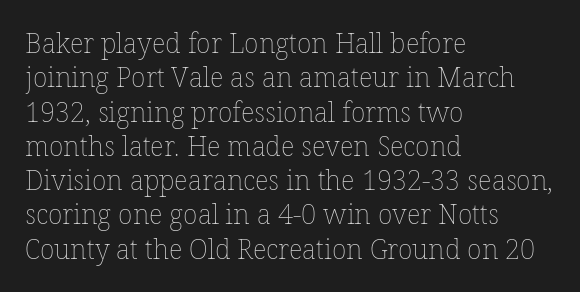
The image shows 27 px text type, upright; set left-aligned, normal line spacing (1.27x), normal letter spacing, not underlined.
